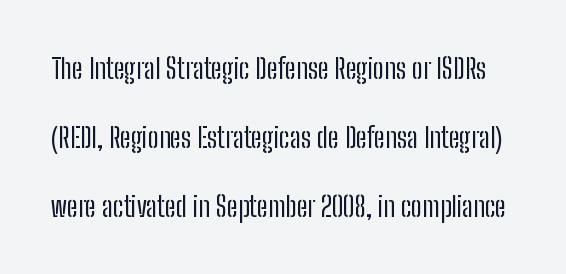
These lines were composed using upright roman letters. A typesetter would call this proportional, since set widths differ per character. You could call the tracking neutral — neither tight nor loose. This sample uses a sans-serif face. Students, observe: this is what heavily led, spacious text looks like.
